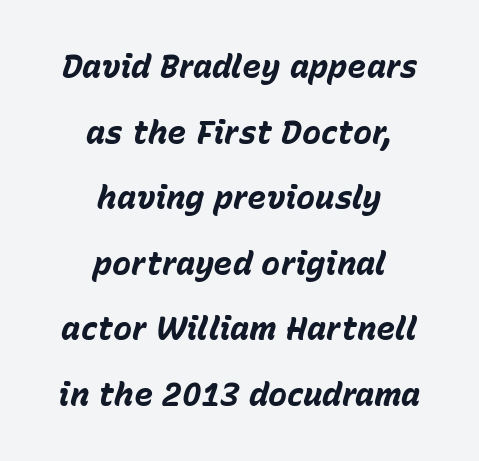
Here the glyphs are tracked normally, forming tight word shapes. The zone under the glyphs is completely vacant. Quick note: interline space is abundant. A typesetter would mark this as italic. Do the characters align in a grid? No, the font is proportional. The setting favours the middle, as headings and verse often do.
